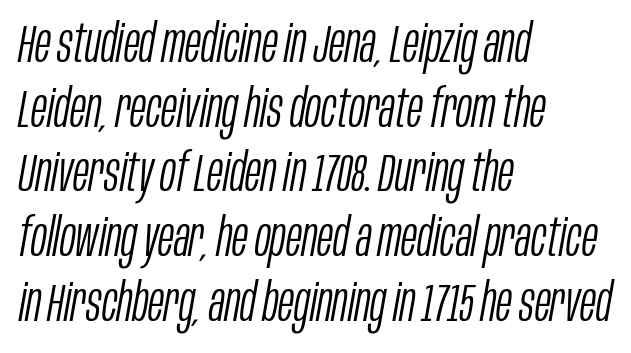
The typography opts for an oblique posture over an upright one. Quick note: underline off. This sample uses plain, unmodified letter spacing. This sample has the flowing, uneven cadence of proportional lettering.
